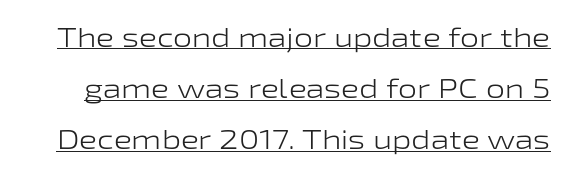
{"italic": "no", "bold": "no", "underline": "yes", "line_spacing_ratio": 1.89, "letter_spacing": "normal", "letter_spacing_em": 0.0, "glyph_px": 27}
